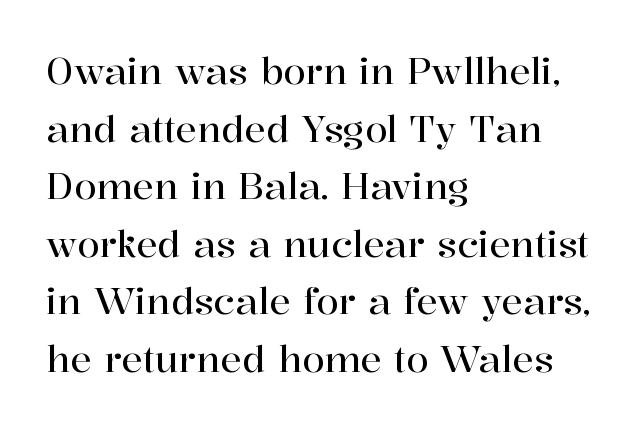
Q: Is the text italic (slanted)? A: No, it is upright.
Q: Is the typeface a serif or a sans-serif typeface? A: Serif.
Q: Is the text underlined? A: No.
Q: How is the paragraph aligned? A: Left-aligned.
Q: Is the spacing between letters normal or unusually wide? A: Normal.
Q: Is the spacing between lines tight, normal or loose? A: Normal.
Q: Width (condensed, normal, or wide)? A: Normal.
Q: Stroke contrast? A: High.
Q: x-height? A: Medium.
Q: Monospaced? A: No.
